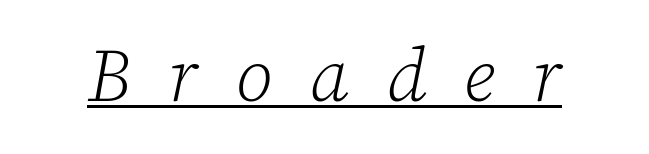
In terms of letterform style, serifs are clearly present. Caption: expanded tracking, letters set apart. Spacing verdict: proportional, widths tailored to each character. This sample uses an oblique cut, with every glyph tilted off the vertical.
